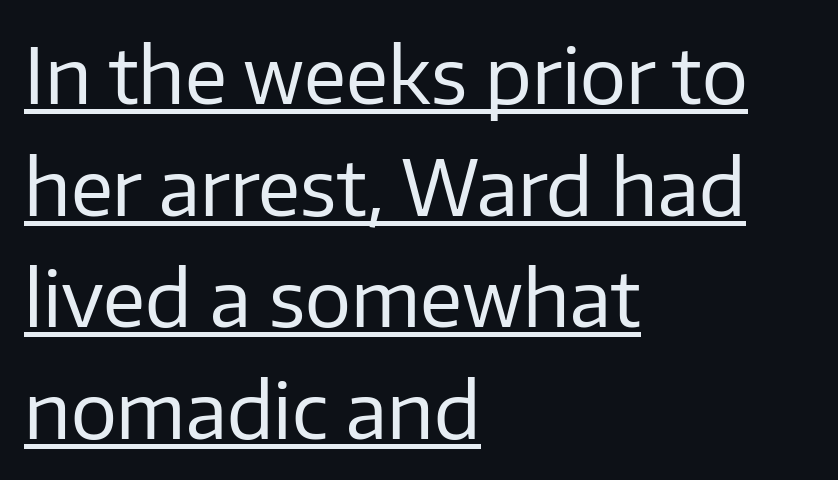
These lines are rendered in a variable-pitch font. Serif or sans? Sans — the stroke terminals are bare. You can tell it's not italic because the verticals are truly vertical. The lettering is marked with a stroke running underneath it. Each word holds together tightly as a unit, with standard inter-letter gaps. Line starts are locked; line ends wander.
